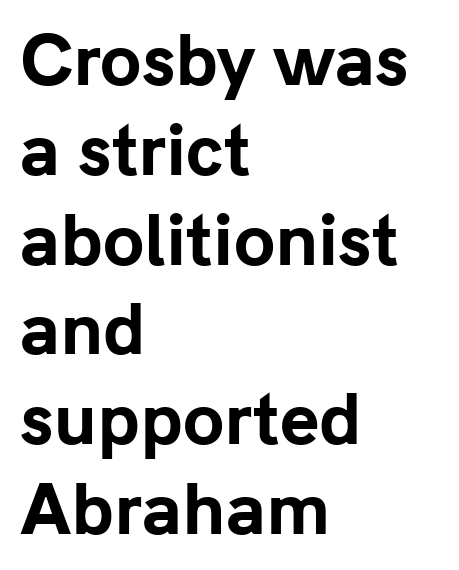
{"serif": "no", "italic": "no", "bold": "yes", "weight": "bold", "width": "normal", "stroke_contrast": "low", "x_height": "medium", "monospaced": "no", "underline": "no", "align": "left", "line_spacing": "normal", "line_spacing_ratio": 1.34, "letter_spacing": "normal", "letter_spacing_em": 0.0, "glyph_px": 67}
